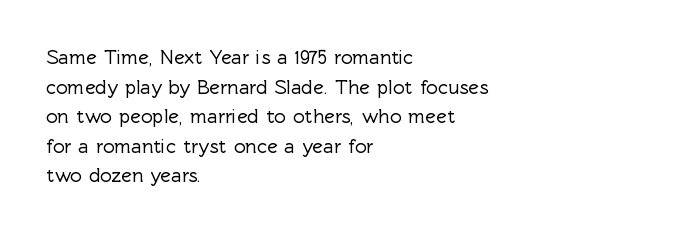
The image shows 20 px text type, upright; set left-aligned, normal line spacing (1.48x), normal letter spacing, not underlined.
